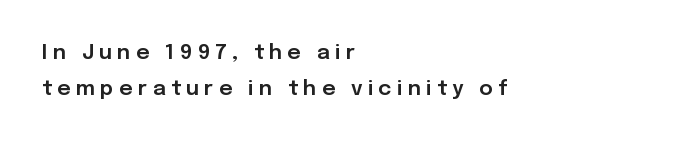
The image shows 21 px text type, upright; set left-aligned, line spacing 1.71x, unusually wide letter spacing (+0.25 em), not underlined.
